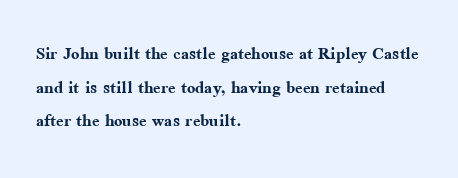
{"italic": "no", "bold": "yes", "underline": "no", "align": "left", "line_spacing": "normal", "line_spacing_ratio": 1.53, "letter_spacing": "normal", "letter_spacing_em": 0.0, "glyph_px": 22}
